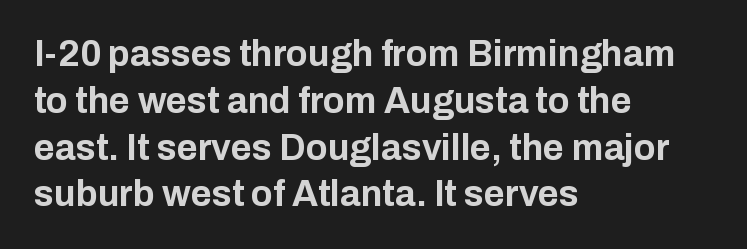
Q: Is the text bold? A: Yes.
Q: Is the text italic (slanted)? A: No, it is upright.
Q: Is the typeface a serif or a sans-serif typeface? A: Sans-serif.
Q: Is the text underlined? A: No.
Q: How is the paragraph aligned? A: Left-aligned.
Q: Is the spacing between letters normal or unusually wide? A: Normal.
Q: Is the spacing between lines tight, normal or loose? A: Normal.
Q: Width (condensed, normal, or wide)? A: Normal.
Q: Stroke contrast? A: Low.
Q: x-height? A: Medium.
Q: Monospaced? A: No.
